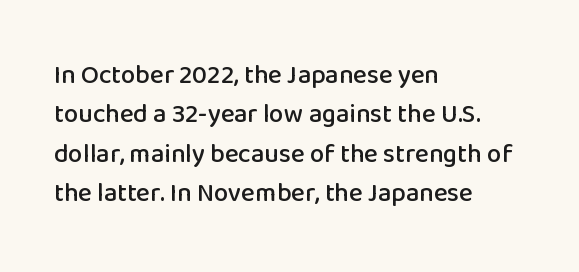
The image shows 26 px text type, upright; set left-aligned, normal line spacing (1.51x), normal letter spacing, not underlined.
